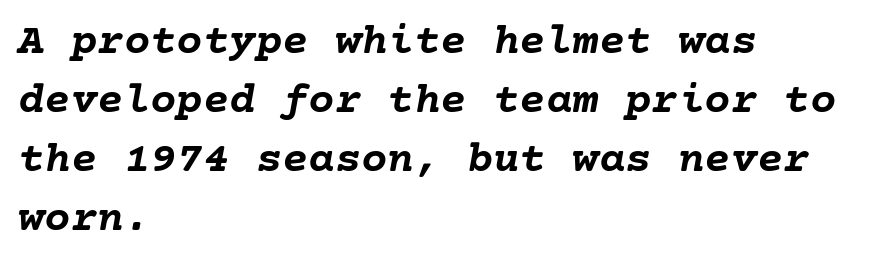
The image shows 44 px semibold type, italic (leaning right); set left-aligned, normal line spacing (1.34x), normal letter spacing, not underlined; low stroke contrast and a medium x-height.
